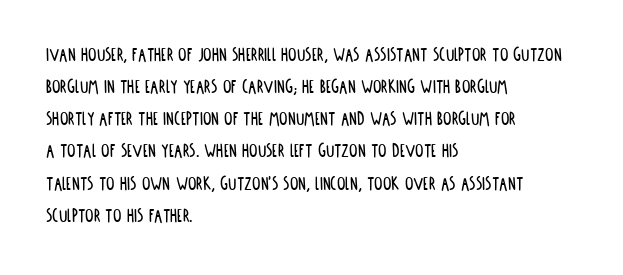
Layout note: lines flush left. The string is rendered with underlining switched off. The line texture is even and compact thanks to regular tracking. A roman cut, with each character standing at attention. The space between consecutive lines is moderate.
